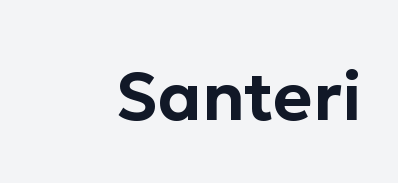
{"serif": "no", "italic": "no", "width": "normal", "stroke_contrast": "low", "x_height": "medium", "monospaced": "no", "underline": "no", "letter_spacing": "normal", "letter_spacing_em": 0.0, "glyph_px": 67}
